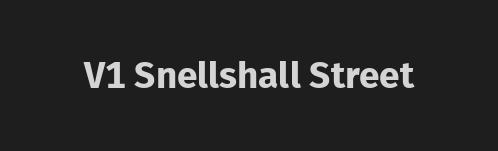
A typesetter would call this zero additional tracking. The zone under the glyphs is completely vacant. The designer went with a sans here, leaving each stem footless. Here the designer chose a conventional face with non-uniform glyph widths. Do the letters lean? They stand straight.
